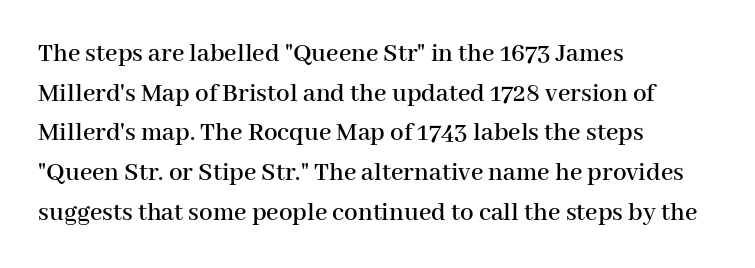
Q: Is the text italic (slanted)? A: No, it is upright.
Q: Is the text underlined? A: No.
Q: How is the paragraph aligned? A: Left-aligned.
Q: Is the spacing between letters normal or unusually wide? A: Normal.
Q: Is the spacing between lines tight, normal or loose? A: Normal.
